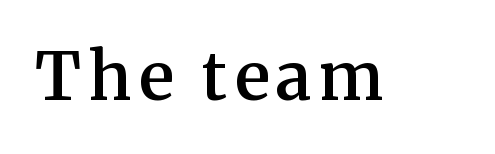
Look at the bottom of the vertical strokes: they flare into serifs here. A semibold gives these letters moderate extra thickness, short of bold. The area under the type is left untouched. Is this a fixed-width face? No — the glyphs have proportional, varying widths. Italic? Not at all — the glyphs are vertical.
